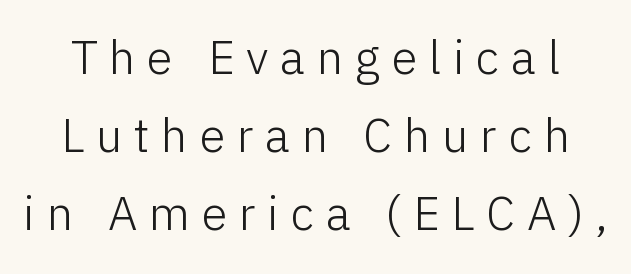
You could not count columns in this text — the font is proportionally spaced. Students, observe: this is what conventionally led text looks like. The type is letterspaced generously, with wide tracking. Counters stay open thanks to moderate or lighter strokes. The strip under each line holds only bare page.
